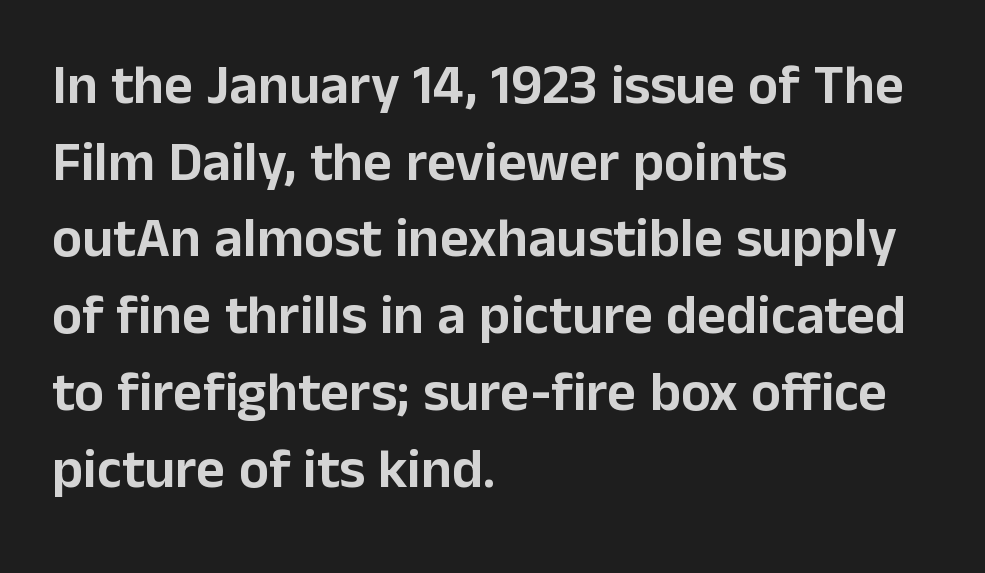
Horizontal bands of white between lines are of average thickness. Proportional: the letters do not fall into vertical columns. You can tell it's not italic because the verticals are truly vertical. Horizontally, the lines are justified to the leading edge only.
